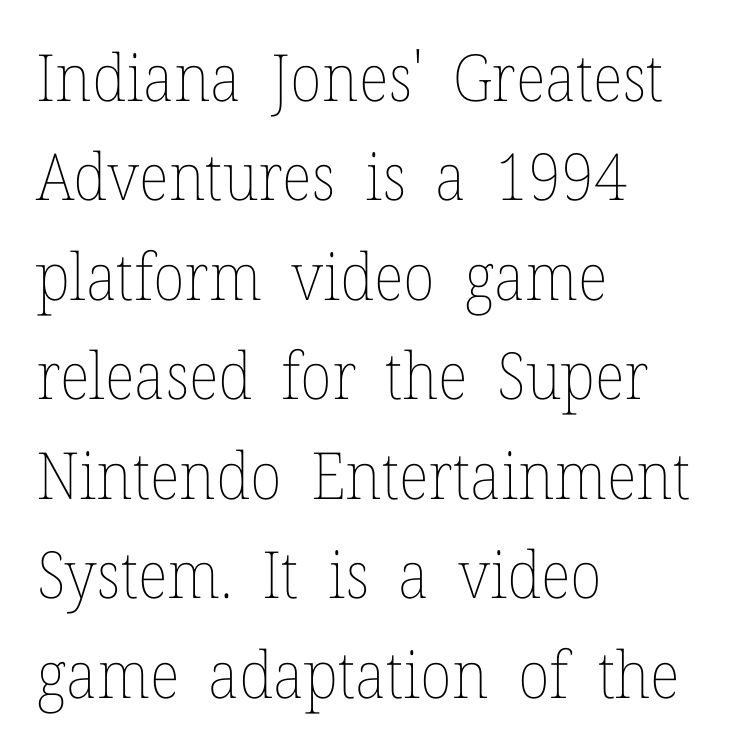
The image shows 65 px thin type, upright; set left-aligned, normal line spacing (1.53x), normal letter spacing, not underlined; low stroke contrast and a medium x-height.
